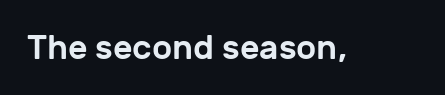
The image shows 34 px sans-serif type, upright; set normal letter spacing, not underlined; low stroke contrast and a medium x-height.
